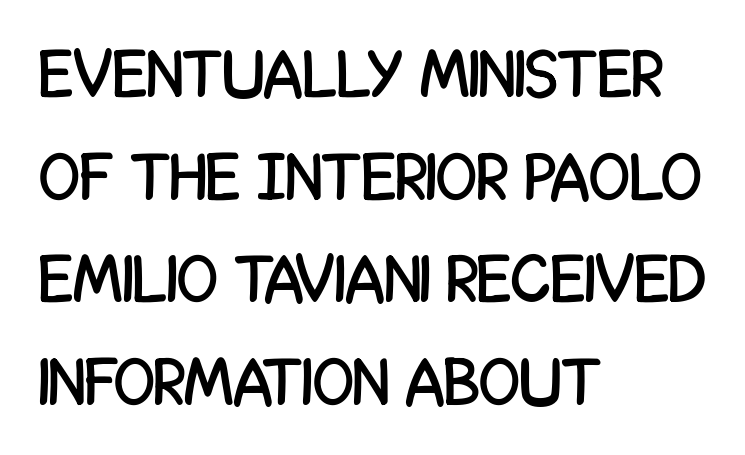
The image shows 67 px condensed sans-serif type, upright; set left-aligned, normal line spacing (1.53x), normal letter spacing, not underlined; low stroke contrast and a large x-height.
